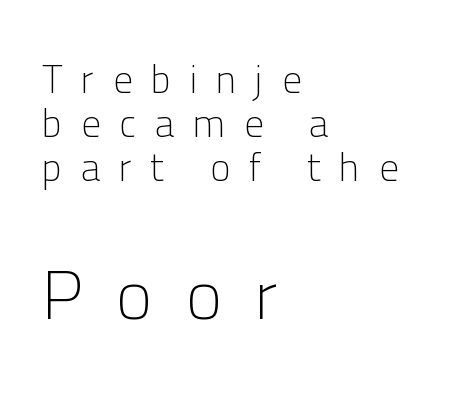
The image shows 69 px light sans-serif type, upright; set left-aligned, tight line spacing (1.13x), unusually wide letter spacing (+0.48 em), not underlined; the second (bottom) block is 1.77x larger; low stroke contrast and a medium x-height.
